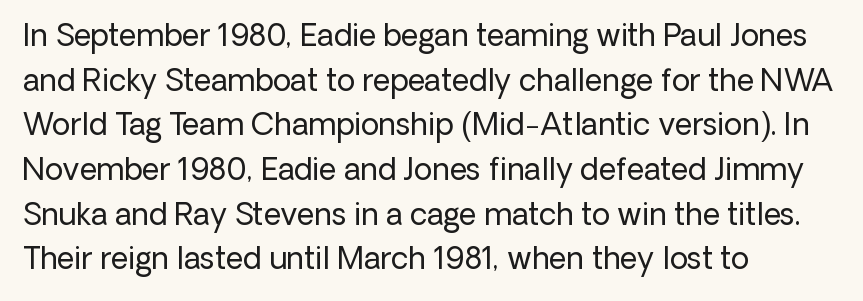
{"serif": "no", "italic": "no", "bold": "no", "weight": "regular", "width": "normal", "stroke_contrast": "low", "x_height": "medium", "monospaced": "no", "underline": "no", "align": "left", "line_spacing": "normal", "line_spacing_ratio": 1.49, "letter_spacing": "normal", "letter_spacing_em": 0.0, "glyph_px": 30}
